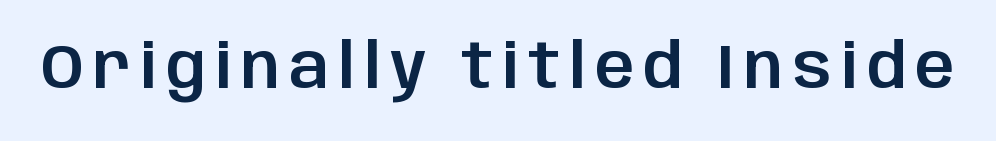
Q: Is the text italic (slanted)? A: No, it is upright.
Q: Is the typeface a serif or a sans-serif typeface? A: Sans-serif.
Q: Is the text underlined? A: No.
Q: Width (condensed, normal, or wide)? A: Normal.
Q: Stroke contrast? A: Low.
Q: x-height? A: Large.
Q: Monospaced? A: No.
